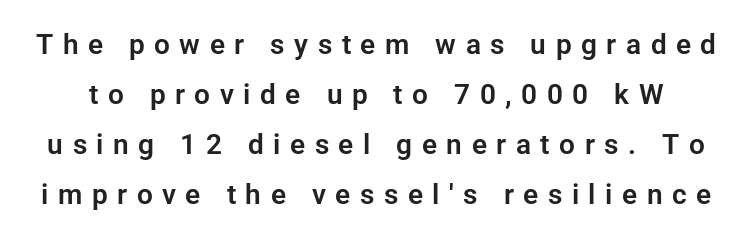
Q: Is the text italic (slanted)? A: No, it is upright.
Q: Is the typeface a serif or a sans-serif typeface? A: Sans-serif.
Q: Is the text underlined? A: No.
Q: Is the spacing between letters normal or unusually wide? A: Unusually wide.
Q: Width (condensed, normal, or wide)? A: Normal.
Q: Stroke contrast? A: Low.
Q: x-height? A: Medium.
Q: Monospaced? A: No.
